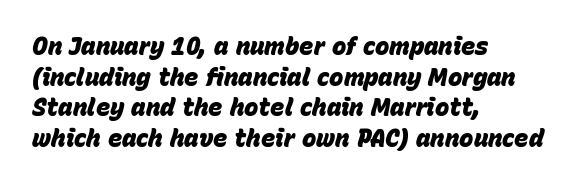
Students, observe: this is what conventionally led text looks like. The ragged edge is on the right, which tells us the setting is flush left. Beneath every word, the page is bare. This is oblique type, the kind used for emphasis or titles.
